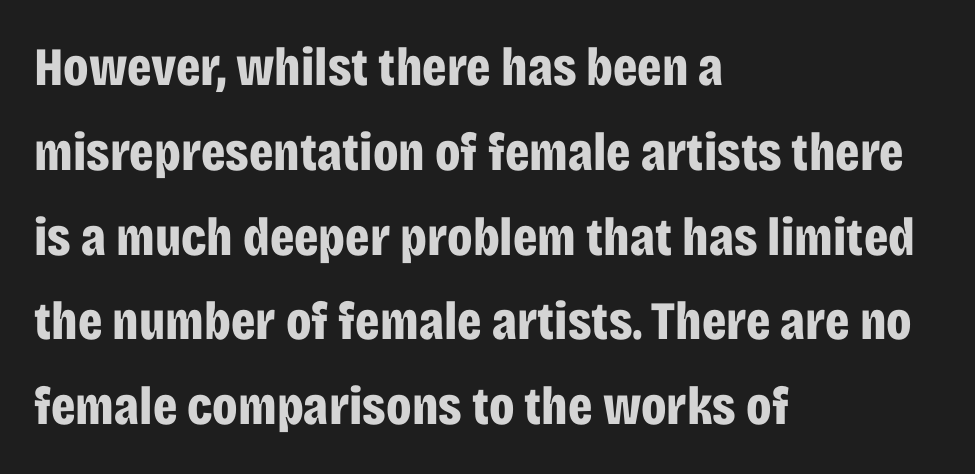
Here the designer chose a conventional face with non-uniform glyph widths. The lettering holds an erect, upright posture throughout. Pretty heavy lettering here — definitely bold. The space beneath each line is pristine and unruled. I'd call this a sans setting — the letters go barefoot. The tracking reads as untouched default to a designer's eye.
